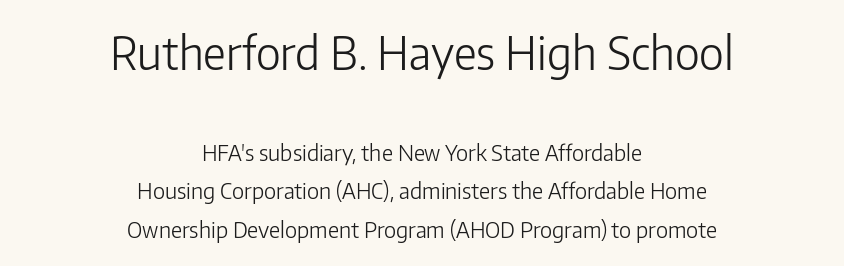
Character widths vary here, with narrow letters taking less room than wide ones. The characters are drawn with everyday or finer stroke widths. Block one is the big one; block two sits smaller underneath. Tall strokes in this sample are plumb rather than angled. Regarding serifs, this sample does without them. Words float on clear page, feet unadorned.
